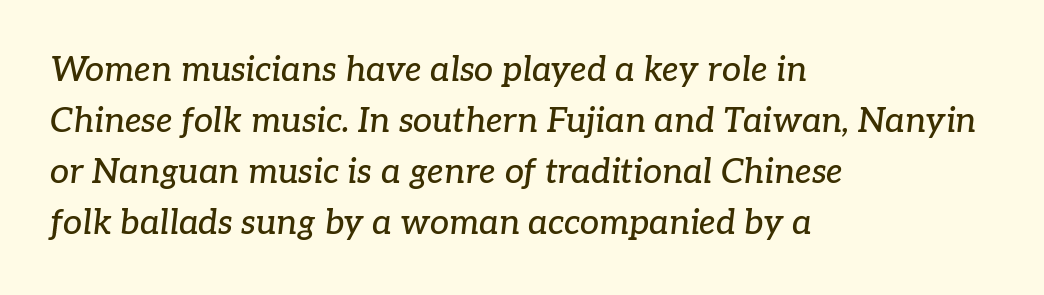
The image shows 34 px serif type, italic (leaning right); set left-aligned, normal line spacing (1.5x), normal letter spacing, not underlined; low stroke contrast and a medium x-height.
